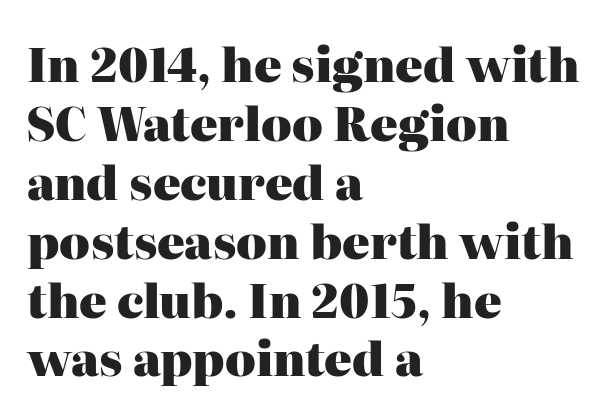
The image shows 46 px heavy serif type, upright; set left-aligned, normal line spacing (1.28x), normal letter spacing, not underlined; high stroke contrast and a medium x-height.
